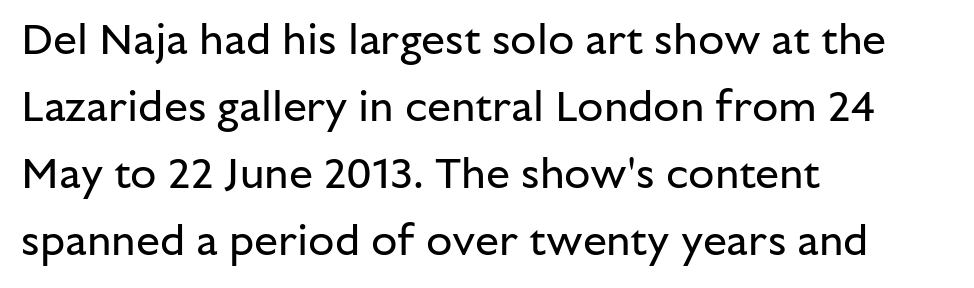
Q: Is the text bold? A: No.
Q: Is the text italic (slanted)? A: No, it is upright.
Q: Is the typeface a serif or a sans-serif typeface? A: Sans-serif.
Q: Is the text underlined? A: No.
Q: How is the paragraph aligned? A: Left-aligned.
Q: Is the spacing between letters normal or unusually wide? A: Normal.
Q: Is the spacing between lines tight, normal or loose? A: Normal.
Q: Width (condensed, normal, or wide)? A: Normal.
Q: Stroke contrast? A: Low.
Q: x-height? A: Medium.
Q: Monospaced? A: No.
